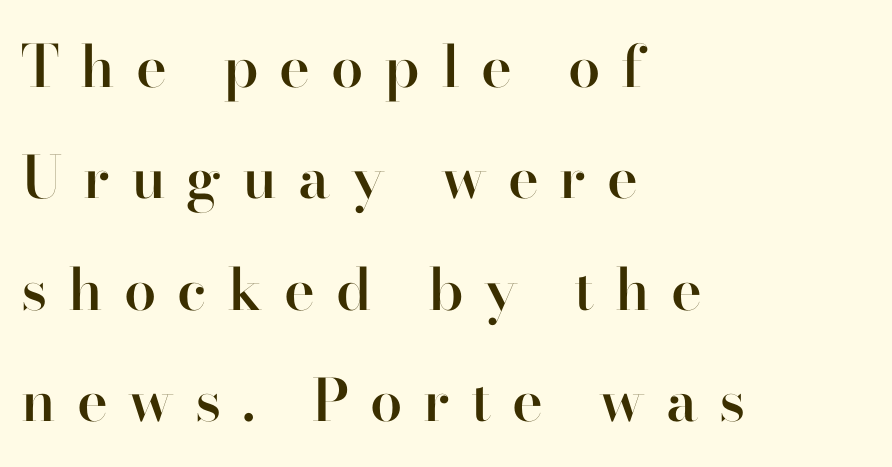
Q: Is the text bold? A: Semi-bold.
Q: Is the text italic (slanted)? A: No, it is upright.
Q: Is the typeface a serif or a sans-serif typeface? A: Serif.
Q: Is the text underlined? A: No.
Q: How is the paragraph aligned? A: Left-aligned.
Q: Is the spacing between letters normal or unusually wide? A: Unusually wide.
Q: Is the spacing between lines tight, normal or loose? A: Loose.
Q: Width (condensed, normal, or wide)? A: Normal.
Q: Stroke contrast? A: High.
Q: x-height? A: Small.
Q: Monospaced? A: No.
